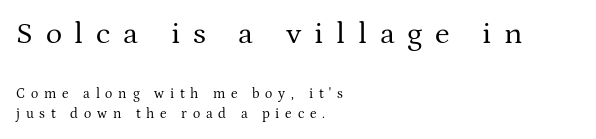
The image shows 31 px regular-weight serif type, upright; set left-aligned, normal line spacing (1.43x), unusually wide letter spacing (+0.41 em), not underlined; the first (top) block is 2.21x larger; medium stroke contrast and a medium x-height.
